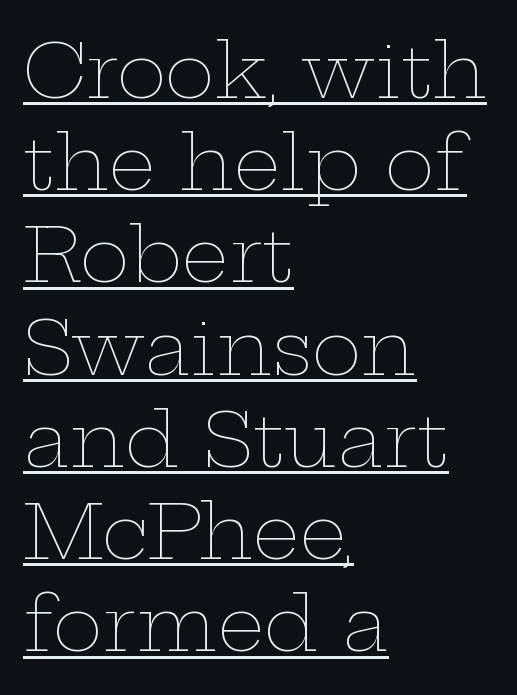
The image shows 75 px thin, wide type, upright; set left-aligned, line spacing 1.23x, normal letter spacing, underlined; low stroke contrast and a medium x-height.
